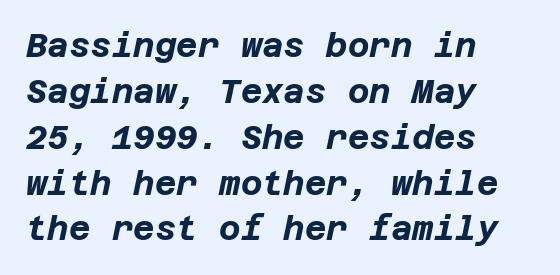
Is there much room between lines? A standard amount, neither cramped nor airy. Each line starts at the same left margin while the right side varies. The gaps between neighbouring characters are ordinary and unremarkable. Nobody drew a line under any word here.
